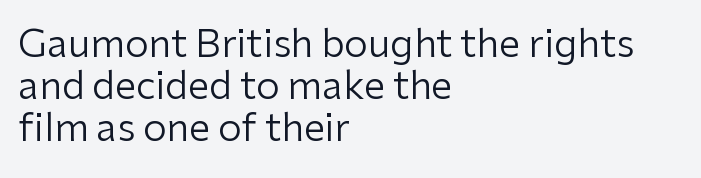
The image shows 38 px regular-weight sans-serif type, upright; set left-aligned, tight line spacing (1.1x), normal letter spacing, not underlined; low stroke contrast and a medium x-height.
